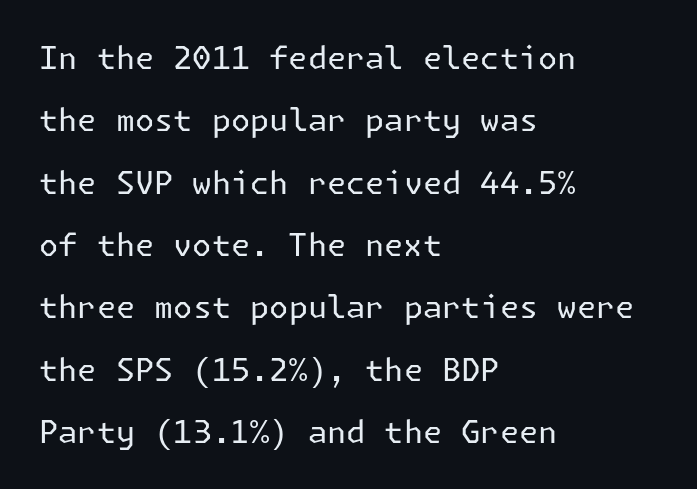
Q: Is the text bold? A: No.
Q: Is the text italic (slanted)? A: No, it is upright.
Q: Is the typeface a serif or a sans-serif typeface? A: Sans-serif.
Q: Is the text underlined? A: No.
Q: How is the paragraph aligned? A: Left-aligned.
Q: Is the spacing between letters normal or unusually wide? A: Normal.
Q: Is the spacing between lines tight, normal or loose? A: Loose.
Q: Width (condensed, normal, or wide)? A: Normal.
Q: Stroke contrast? A: Low.
Q: x-height? A: Medium.
